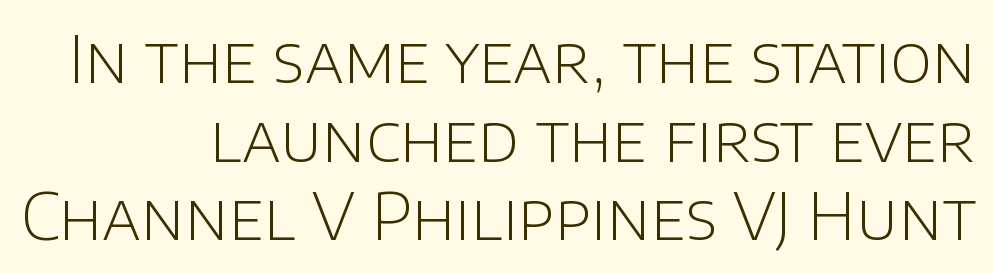
The image shows 64 px light sans-serif type, upright; set right-aligned, line spacing 1.23x, normal letter spacing, not underlined; low stroke contrast and a large x-height.
